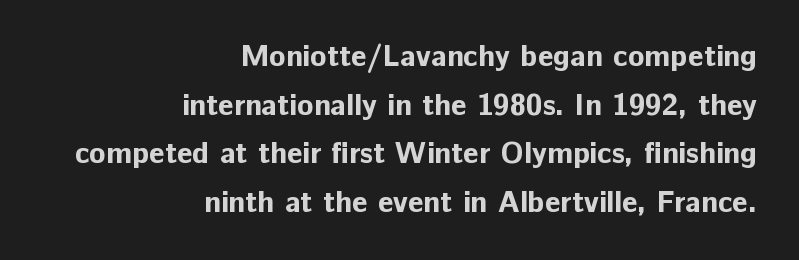
The image shows 30 px bold sans-serif type, upright; set right-aligned, normal line spacing (1.62x), normal letter spacing, not underlined; low stroke contrast and a medium x-height.
